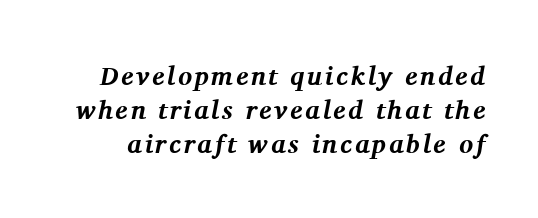
Q: Is the text bold? A: Yes.
Q: Is the text italic (slanted)? A: Yes, it leans right by about 11 degrees.
Q: Is the text underlined? A: No.
Q: Is the spacing between lines tight, normal or loose? A: Normal.
